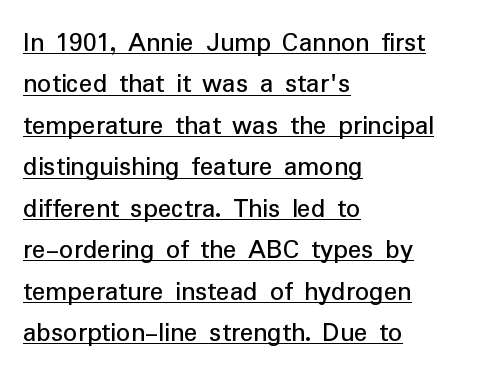
Each word holds together tightly as a unit, with standard inter-letter gaps. Regular leading. Horizontally, the lines are justified to the leading edge only. This sample has the flowing, uneven cadence of proportional lettering. Somebody hit Ctrl+U on this one — the words are underlined.
